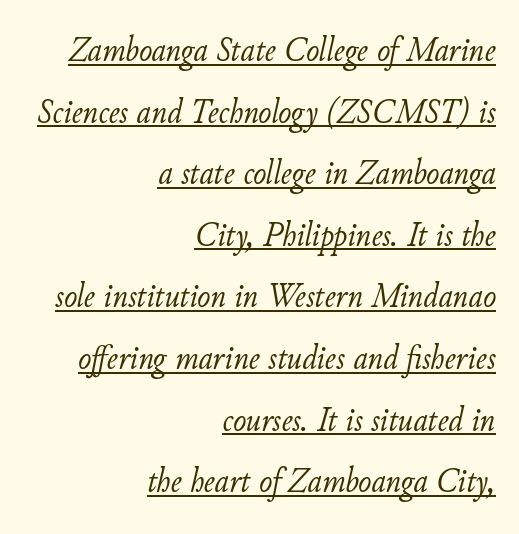
Stroke thickness stays within the range of a standard reading face or lighter. When letters slant like this, we call the style italic. The type is set solid horizontally, with unmodified tracking. Which margin do the lines hug? The right one — the left edge is uneven.
